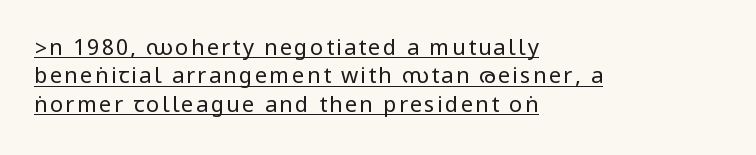
The font is comparable to plain body text, perhaps lighter. The specimen reads as upright at a glance. Is there an underline? Yes — a line sits under the letters. Does the leading feel generous? No, just average. This sample is left-justified, so line endings fall wherever the words run out.
